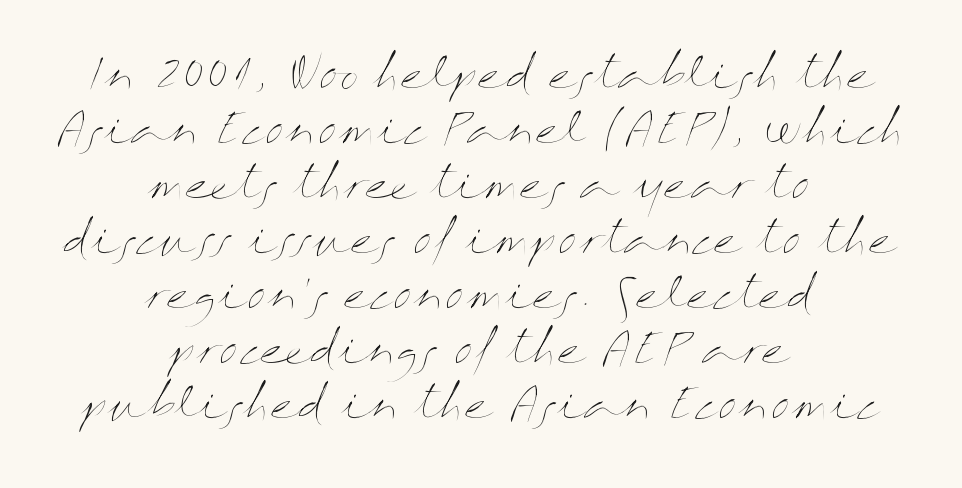
The image shows 43 px thin, wide type; set centered, normal line spacing (1.28x), normal letter spacing, not underlined; medium stroke contrast and a medium x-height.
